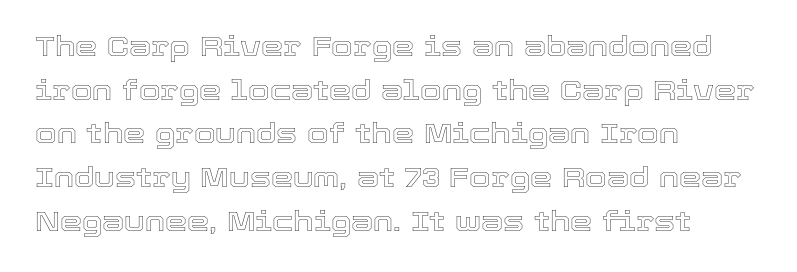
Q: Is the text italic (slanted)? A: No, it is upright.
Q: Is the text underlined? A: No.
Q: How is the paragraph aligned? A: Left-aligned.
Q: Is the spacing between letters normal or unusually wide? A: Normal.
Q: Is the spacing between lines tight, normal or loose? A: Normal.
Q: Width (condensed, normal, or wide)? A: Normal.
Q: x-height? A: Medium.
Q: Monospaced? A: No.
